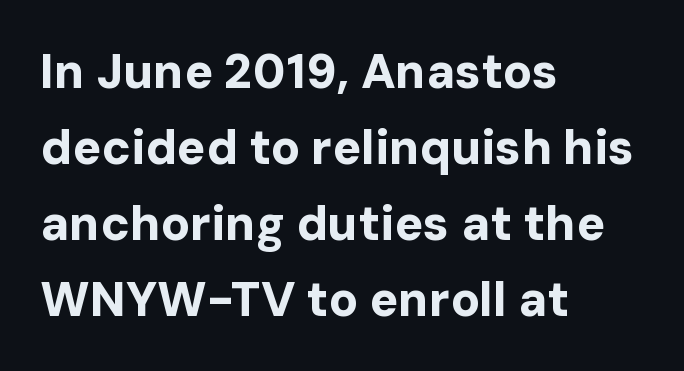
The typeface chosen for these lines omits serifs. The lines sit at an ordinary, default distance from one another. Is the type bold? Yes — the strokes are clearly thick and heavy. The lettering stays uniformly vertical, giving the passage a roman look. The letters sit at their default tracking, neither squeezed nor spread.
